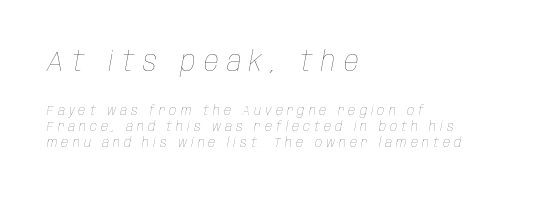
{"italic": "yes", "lean": "right", "slant_degrees": 10, "bold": "no", "weight": "thin", "width": "condensed", "stroke_contrast": "low", "x_height": "large", "monospaced": "no", "underline": "no", "align": "left", "line_spacing": "tight", "line_spacing_ratio": 1.14, "letter_spacing": "wide", "letter_spacing_em": 0.29, "larger_block": "first", "size_ratio": 2.07, "glyph_px": 29}
